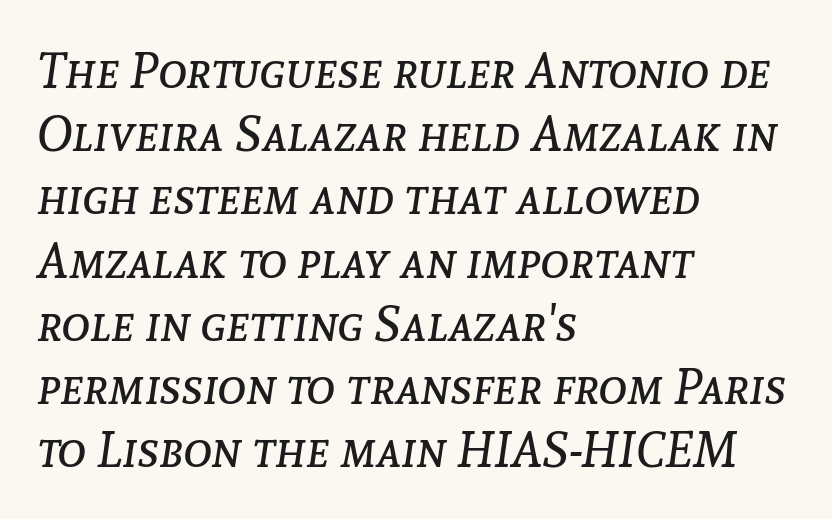
Q: Is the text bold? A: No.
Q: Is the text italic (slanted)? A: Yes, it leans right by about 8 degrees.
Q: Is the text underlined? A: No.
Q: How is the paragraph aligned? A: Left-aligned.
Q: Is the spacing between letters normal or unusually wide? A: Normal.
Q: Is the spacing between lines tight, normal or loose? A: Normal.
Q: Width (condensed, normal, or wide)? A: Normal.
Q: Stroke contrast? A: Low.
Q: x-height? A: Medium.
Q: Monospaced? A: No.
